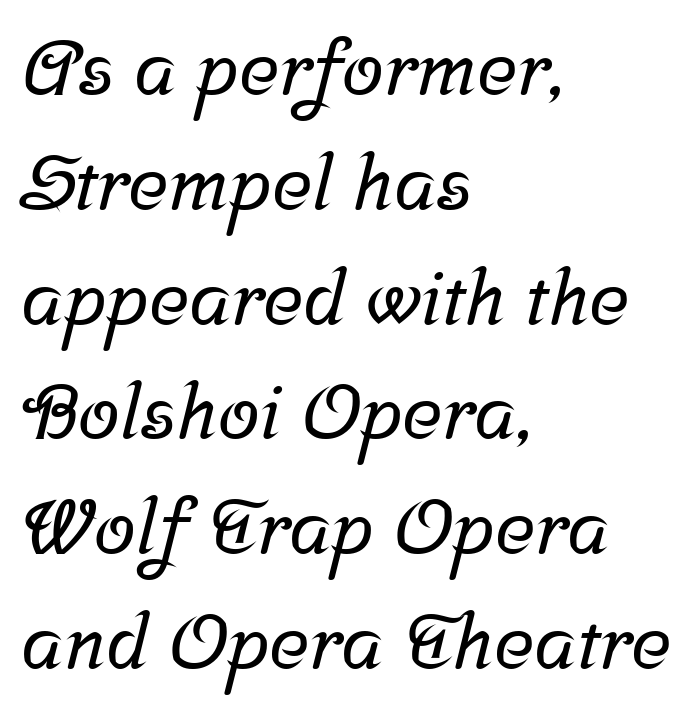
{"width": "normal", "stroke_contrast": "low", "x_height": "medium", "monospaced": "no", "underline": "no", "align": "left", "line_spacing": "normal", "line_spacing_ratio": 1.51, "letter_spacing": "normal", "letter_spacing_em": 0.0, "glyph_px": 76}
